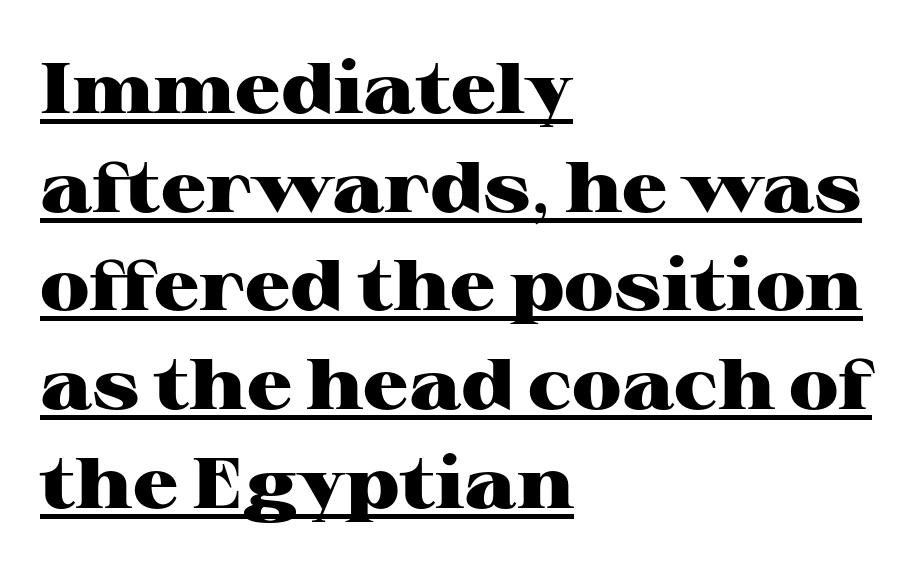
{"serif": "yes", "italic": "no", "bold": "yes", "weight": "heavy", "width": "wide", "stroke_contrast": "high", "x_height": "medium", "monospaced": "no", "underline": "yes", "align": "left", "line_spacing": "normal", "line_spacing_ratio": 1.39, "letter_spacing": "normal", "letter_spacing_em": 0.0, "glyph_px": 71}
